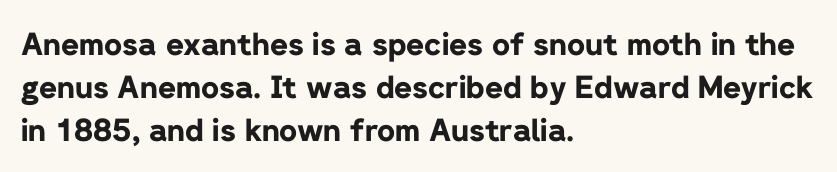
Q: Is the text bold? A: Yes.
Q: Is the text italic (slanted)? A: No, it is upright.
Q: Is the typeface a serif or a sans-serif typeface? A: Sans-serif.
Q: Is the text underlined? A: No.
Q: How is the paragraph aligned? A: Left-aligned.
Q: Is the spacing between letters normal or unusually wide? A: Normal.
Q: Is the spacing between lines tight, normal or loose? A: Normal.
Q: Width (condensed, normal, or wide)? A: Normal.
Q: Stroke contrast? A: Low.
Q: x-height? A: Medium.
Q: Monospaced? A: No.
